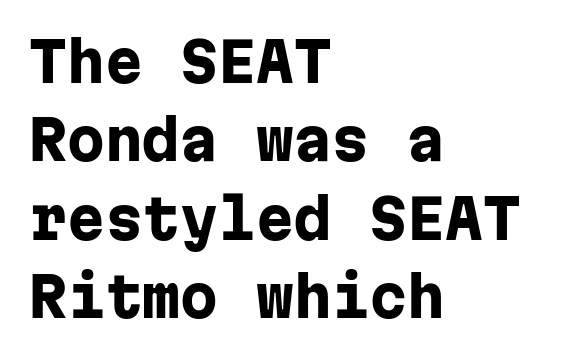
The image shows 54 px heavy sans-serif type, upright, monospaced; set left-aligned, normal line spacing (1.45x), normal letter spacing, not underlined; low stroke contrast and a medium x-height.
